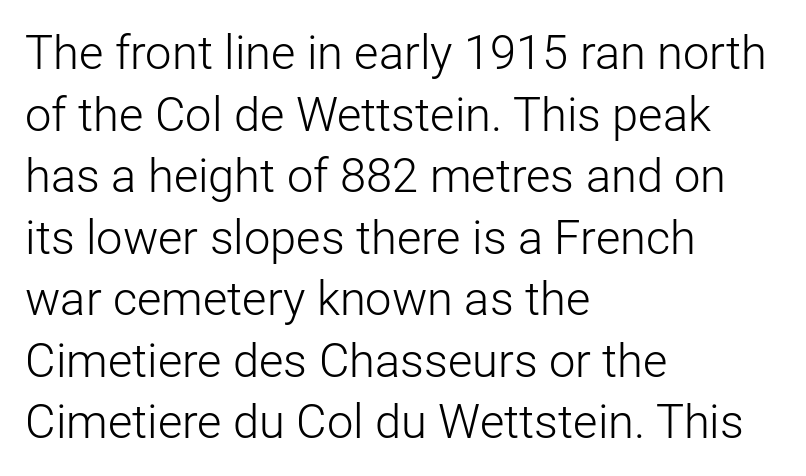
{"serif": "no", "italic": "no", "bold": "no", "weight": "light", "width": "normal", "stroke_contrast": "low", "x_height": "medium", "monospaced": "no", "underline": "no", "align": "left", "line_spacing": "normal", "line_spacing_ratio": 1.31, "letter_spacing": "normal", "letter_spacing_em": 0.0, "glyph_px": 47}
